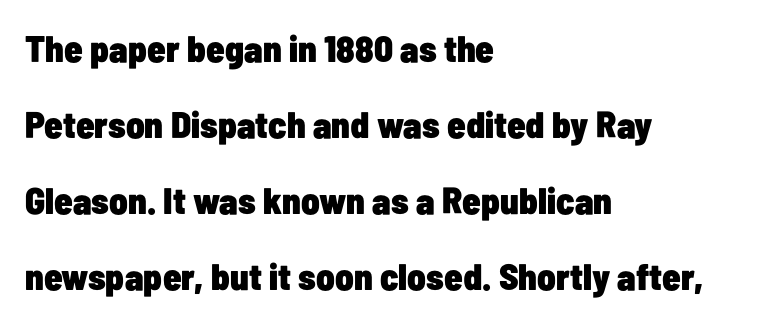
Heavy, bold letterforms. Nobody drew a line under any word here. This block would shrink considerably if given ordinary leading; it's expanded now. The letters carry no serifs — their stems end cleanly without finishing strokes. The setting favours the left margin, as ordinary paragraphs usually do. Nope, not italic — everything's standing straight.
